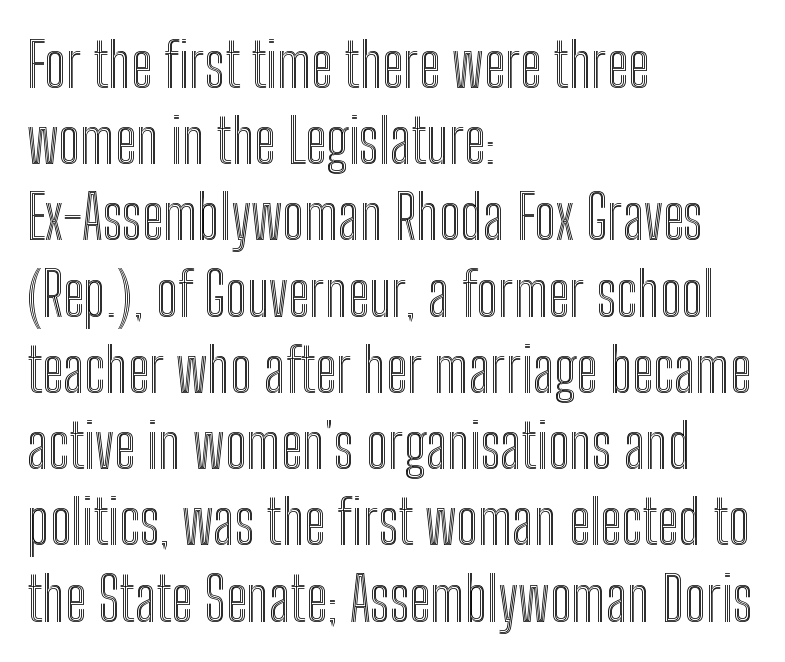
The image shows 61 px condensed type, upright; set left-aligned, normal line spacing (1.25x), normal letter spacing, not underlined; a medium x-height.
